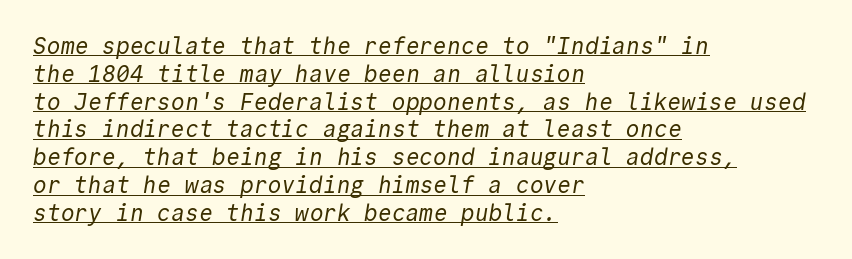
{"bold": "no", "underline": "yes", "align": "left", "line_spacing_ratio": 1.21, "letter_spacing": "normal", "letter_spacing_em": 0.0, "glyph_px": 23}
